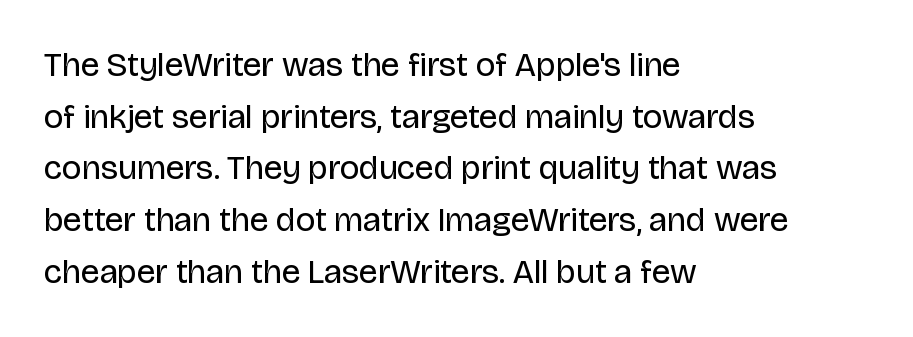
Q: Is the text bold? A: No.
Q: Is the text italic (slanted)? A: No, it is upright.
Q: Is the typeface a serif or a sans-serif typeface? A: Sans-serif.
Q: Is the text underlined? A: No.
Q: How is the paragraph aligned? A: Left-aligned.
Q: Is the spacing between letters normal or unusually wide? A: Normal.
Q: Is the spacing between lines tight, normal or loose? A: Normal.
Q: Width (condensed, normal, or wide)? A: Normal.
Q: Stroke contrast? A: Low.
Q: x-height? A: Large.
Q: Monospaced? A: No.
